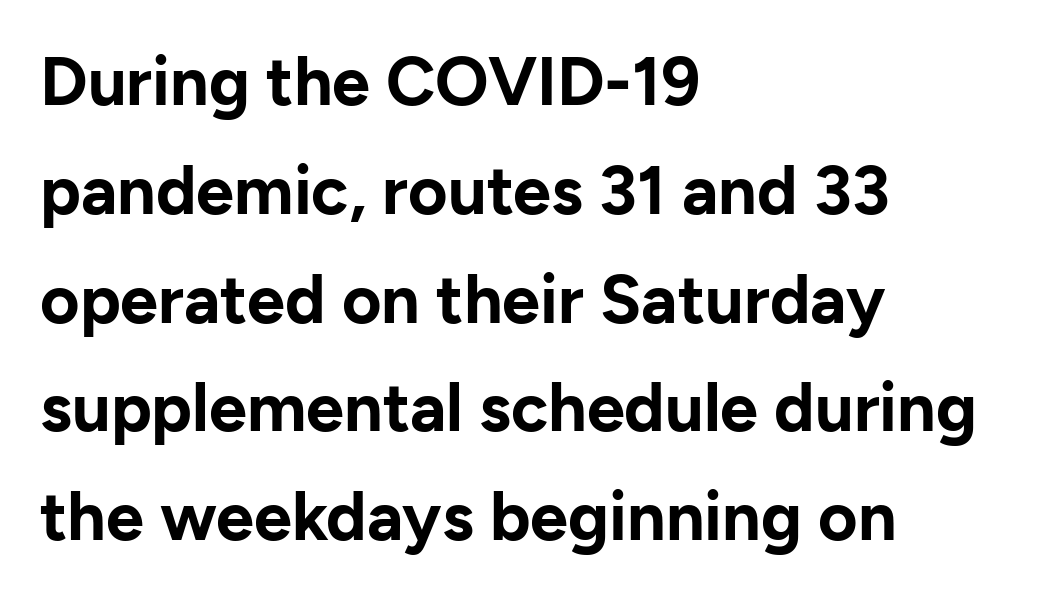
{"serif": "no", "italic": "no", "bold": "yes", "weight": "bold", "width": "normal", "stroke_contrast": "low", "x_height": "medium", "monospaced": "no", "underline": "no", "align": "left", "line_spacing": "normal", "line_spacing_ratio": 1.6, "letter_spacing": "normal", "letter_spacing_em": 0.0, "glyph_px": 68}
